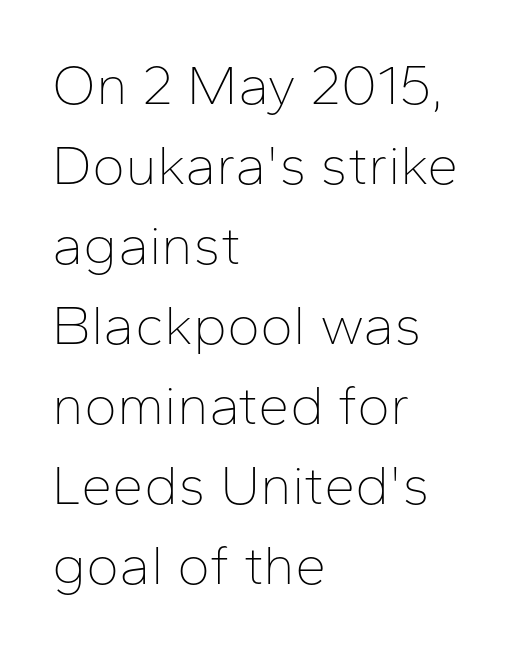
Q: Is the text bold? A: No.
Q: Is the text italic (slanted)? A: No, it is upright.
Q: Is the typeface a serif or a sans-serif typeface? A: Sans-serif.
Q: Is the text underlined? A: No.
Q: How is the paragraph aligned? A: Left-aligned.
Q: Is the spacing between letters normal or unusually wide? A: Normal.
Q: Is the spacing between lines tight, normal or loose? A: Normal.
Q: Width (condensed, normal, or wide)? A: Normal.
Q: Stroke contrast? A: Low.
Q: x-height? A: Medium.
Q: Monospaced? A: No.
